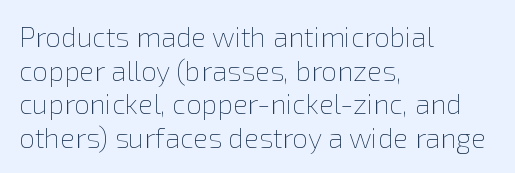
Between one letter and the next there's only the usual sliver of space. Weight: not bold — regular or lighter. Do the letters lean? They stand straight. The paragraph has a hard left edge and a soft right edge.
